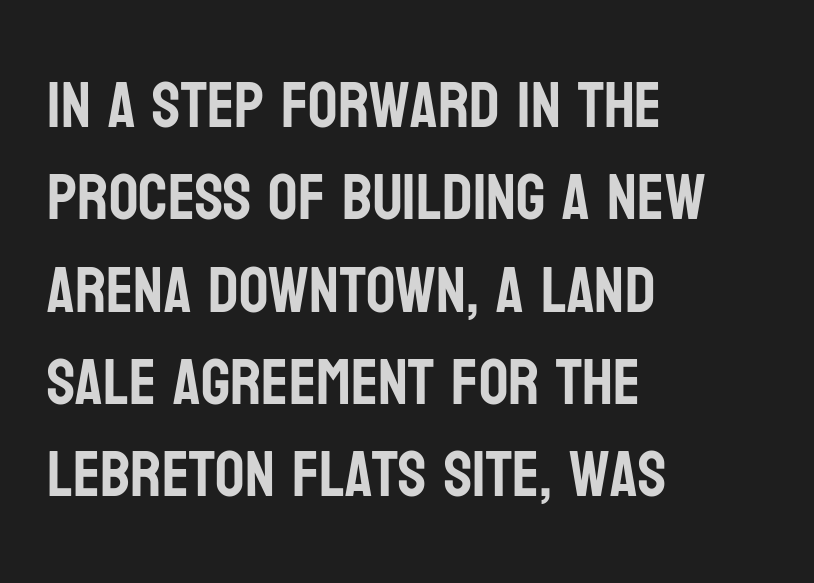
Q: Is the text italic (slanted)? A: No, it is upright.
Q: Is the typeface a serif or a sans-serif typeface? A: Sans-serif.
Q: Is the text underlined? A: No.
Q: How is the paragraph aligned? A: Left-aligned.
Q: Is the spacing between letters normal or unusually wide? A: Normal.
Q: Is the spacing between lines tight, normal or loose? A: Normal.
Q: Width (condensed, normal, or wide)? A: Condensed.
Q: Stroke contrast? A: Low.
Q: x-height? A: Large.
Q: Monospaced? A: No.
